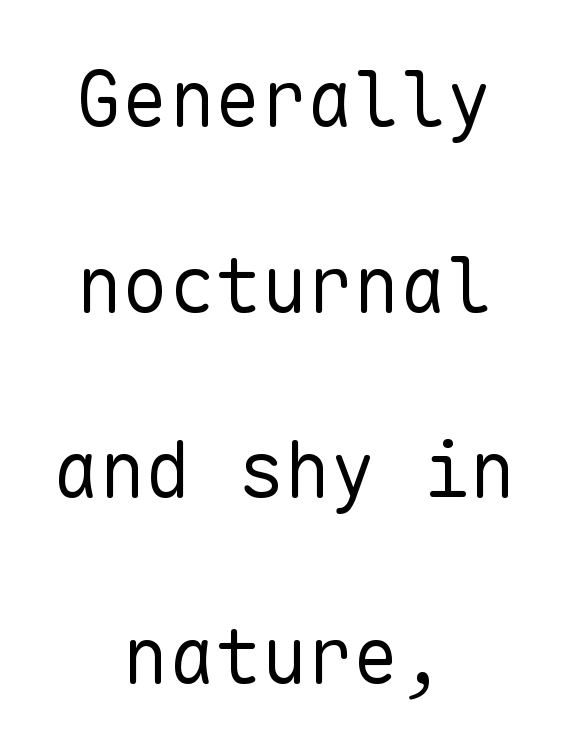
Q: Is the text bold? A: No.
Q: Is the text italic (slanted)? A: No, it is upright.
Q: Is the typeface a serif or a sans-serif typeface? A: Sans-serif.
Q: Is the text underlined? A: No.
Q: How is the paragraph aligned? A: Centered.
Q: Is the spacing between letters normal or unusually wide? A: Normal.
Q: Is the spacing between lines tight, normal or loose? A: Loose.
Q: Width (condensed, normal, or wide)? A: Normal.
Q: Stroke contrast? A: Low.
Q: x-height? A: Medium.
Q: Monospaced? A: Yes.
